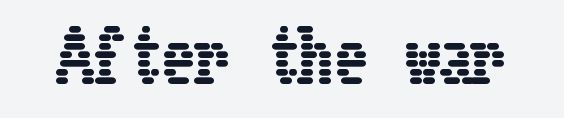
Q: Is the text italic (slanted)? A: No, it is upright.
Q: Is the text underlined? A: No.
Q: Is the spacing between letters normal or unusually wide? A: Normal.
Q: Width (condensed, normal, or wide)? A: Condensed.
Q: Stroke contrast? A: Low.
Q: x-height? A: Medium.
